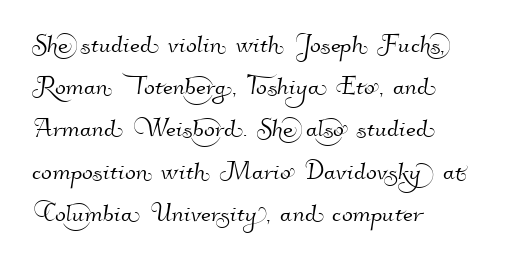
Q: Is the typeface a serif or a sans-serif typeface? A: Sans-serif.
Q: Is the text underlined? A: No.
Q: How is the paragraph aligned? A: Left-aligned.
Q: Is the spacing between letters normal or unusually wide? A: Normal.
Q: Is the spacing between lines tight, normal or loose? A: Normal.
Q: Width (condensed, normal, or wide)? A: Normal.
Q: Stroke contrast? A: High.
Q: x-height? A: Small.
Q: Monospaced? A: No.
